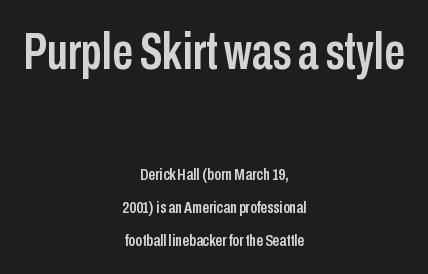
Q: Is the text italic (slanted)? A: No, it is upright.
Q: Is the typeface a serif or a sans-serif typeface? A: Sans-serif.
Q: Is the text underlined? A: No.
Q: How is the paragraph aligned? A: Centered.
Q: Is the spacing between letters normal or unusually wide? A: Normal.
Q: Is the spacing between lines tight, normal or loose? A: Loose.
Q: Which block of text is set in a larger size, the first (top) or the second (bottom)? A: The first (top) one.
Q: Width (condensed, normal, or wide)? A: Condensed.
Q: Stroke contrast? A: Low.
Q: x-height? A: Medium.
Q: Monospaced? A: No.
